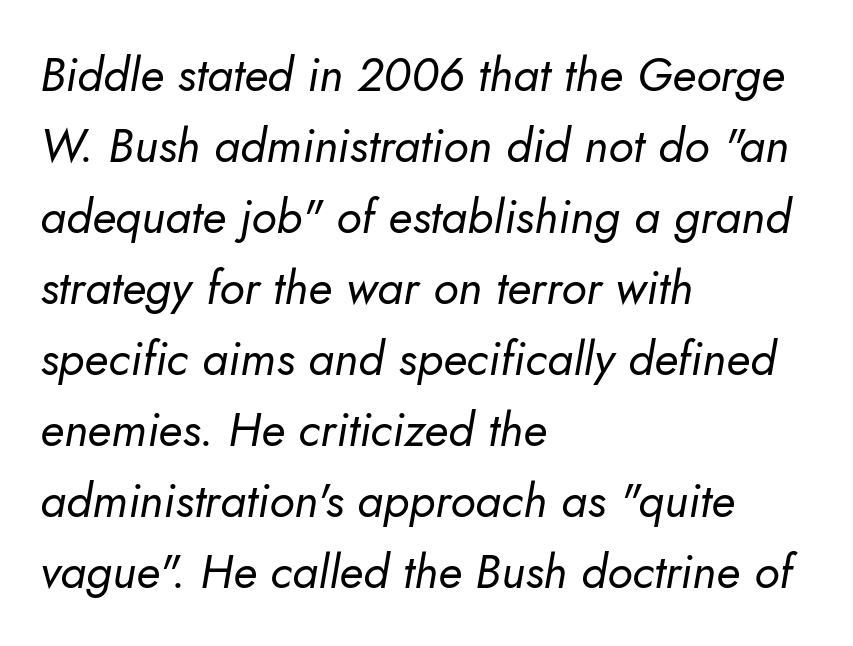
Q: Is the text bold? A: No.
Q: Is the text italic (slanted)? A: Yes, it leans right by about 10 degrees.
Q: Is the text underlined? A: No.
Q: How is the paragraph aligned? A: Left-aligned.
Q: Is the spacing between letters normal or unusually wide? A: Normal.
Q: Is the spacing between lines tight, normal or loose? A: Normal.
Q: Width (condensed, normal, or wide)? A: Normal.
Q: Stroke contrast? A: Low.
Q: x-height? A: Small.
Q: Monospaced? A: No.
